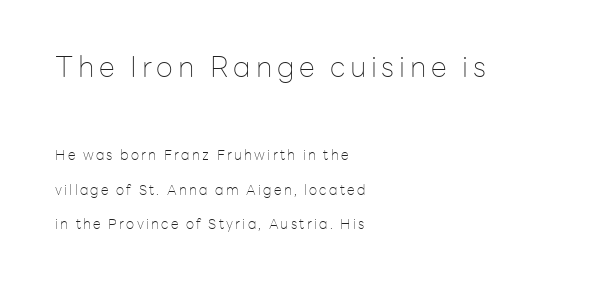
{"serif": "no", "italic": "no", "bold": "no", "weight": "thin", "width": "normal", "stroke_contrast": "low", "x_height": "medium", "monospaced": "no", "underline": "no", "align": "left", "line_spacing": "loose", "line_spacing_ratio": 2.45, "larger_block": "first", "size_ratio": 2.07, "glyph_px": 29}
